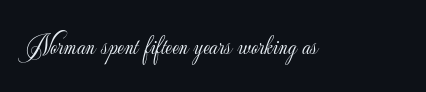
{"bold": "no", "underline": "no", "letter_spacing": "normal", "letter_spacing_em": 0.0, "glyph_px": 27}
